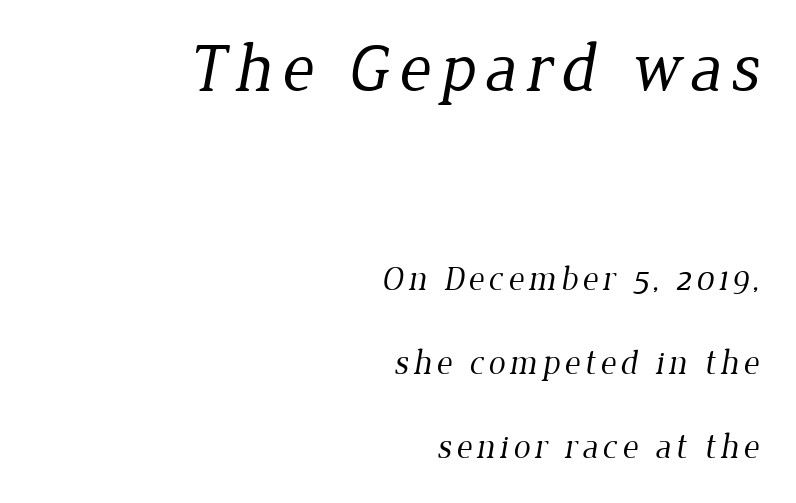
Plain, unruled lines of type. These lines are rendered in a variable-pitch font. The typeface has the unassuming heft of standard copy or less. Honestly, the rows look like they've been pulled way apart. Note: larger setting up top, smaller setting below.
